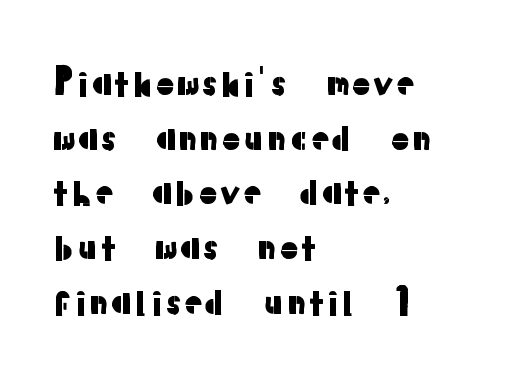
Q: Is the text italic (slanted)? A: No, it is upright.
Q: Is the typeface a serif or a sans-serif typeface? A: Sans-serif.
Q: Is the text underlined? A: No.
Q: How is the paragraph aligned? A: Left-aligned.
Q: Is the spacing between letters normal or unusually wide? A: Normal.
Q: Is the spacing between lines tight, normal or loose? A: Normal.
Q: Width (condensed, normal, or wide)? A: Normal.
Q: Stroke contrast? A: Low.
Q: x-height? A: Medium.
Q: Monospaced? A: No.
